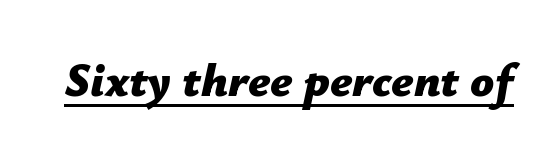
The image shows 47 px bold type, italic (leaning right); set normal letter spacing, underlined; low stroke contrast and a medium x-height.
